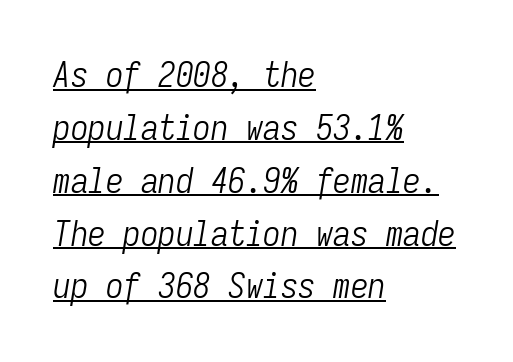
The image shows 35 px light, condensed type, italic (leaning right), monospaced; set left-aligned, normal line spacing (1.51x), normal letter spacing, underlined; low stroke contrast and a medium x-height.
